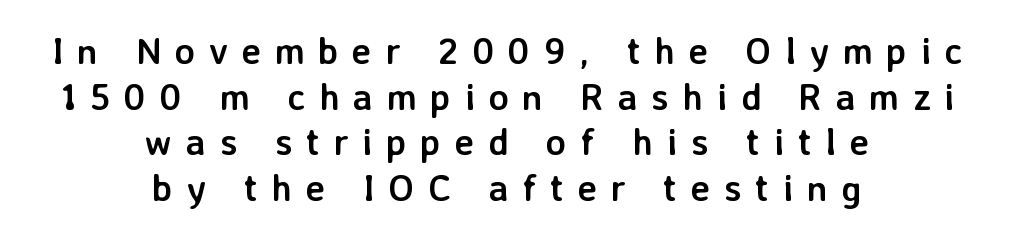
{"serif": "no", "italic": "no", "bold": "yes", "weight": "semibold", "width": "normal", "stroke_contrast": "low", "x_height": "medium", "monospaced": "no", "underline": "no", "align": "center", "line_spacing_ratio": 1.23, "letter_spacing": "wide", "letter_spacing_em": 0.37, "glyph_px": 37}
